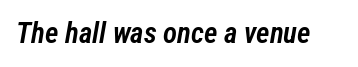
The image shows 29 px semibold, condensed type, italic (leaning right); set normal letter spacing, not underlined; low stroke contrast and a medium x-height.
